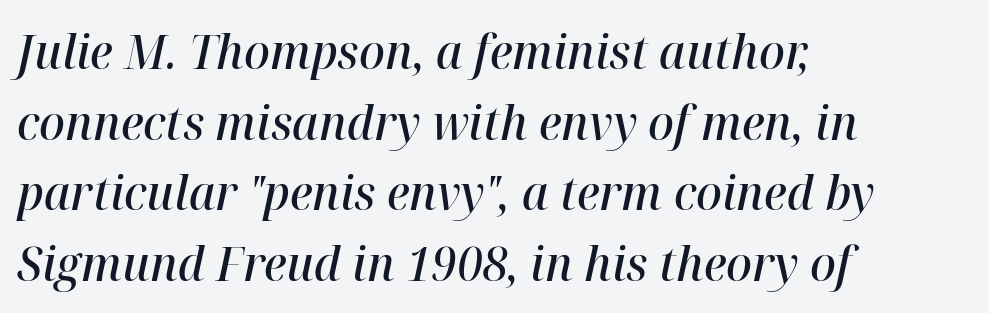
The image shows 48 px semibold type, italic (leaning right); set left-aligned, normal line spacing (1.47x), normal letter spacing, not underlined; high stroke contrast and a medium x-height.
